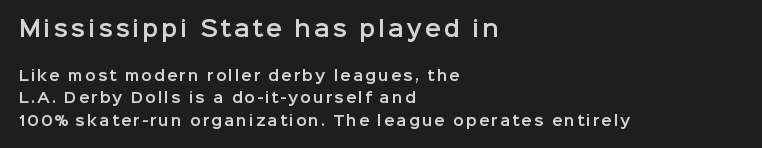
The image shows 21 px text type, upright; set left-aligned, normal line spacing (1.59x), not underlined; the first (top) block is 1.5x larger.
